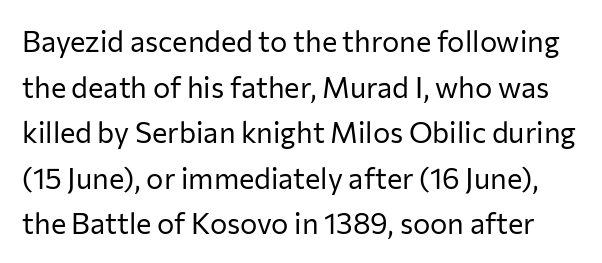
The image shows 29 px regular-weight sans-serif type, upright; set normal line spacing (1.57x), normal letter spacing, not underlined; low stroke contrast and a medium x-height.
